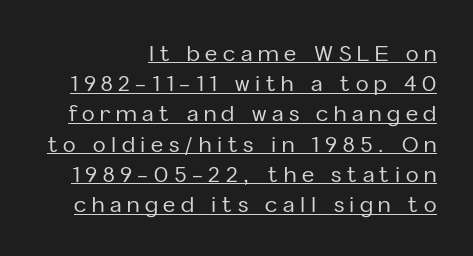
Q: Is the text italic (slanted)? A: No, it is upright.
Q: Is the text underlined? A: Yes.
Q: How is the paragraph aligned? A: Right-aligned.
Q: Is the spacing between letters normal or unusually wide? A: Unusually wide.
Q: Is the spacing between lines tight, normal or loose? A: Normal.
